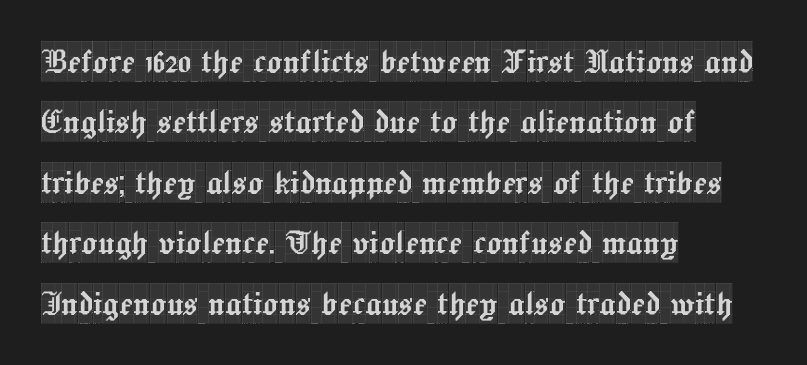
Q: Is the text italic (slanted)? A: No, it is upright.
Q: Is the typeface a serif or a sans-serif typeface? A: Serif.
Q: Is the text underlined? A: No.
Q: How is the paragraph aligned? A: Left-aligned.
Q: Is the spacing between letters normal or unusually wide? A: Normal.
Q: Is the spacing between lines tight, normal or loose? A: Normal.
Q: Width (condensed, normal, or wide)? A: Condensed.
Q: x-height? A: Large.
Q: Monospaced? A: No.
